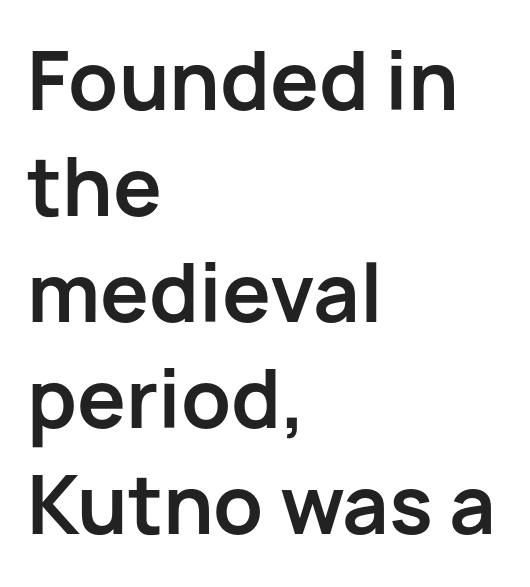
Q: Is the text bold? A: Yes.
Q: Is the text italic (slanted)? A: No, it is upright.
Q: Is the typeface a serif or a sans-serif typeface? A: Sans-serif.
Q: Is the text underlined? A: No.
Q: How is the paragraph aligned? A: Left-aligned.
Q: Is the spacing between letters normal or unusually wide? A: Normal.
Q: Is the spacing between lines tight, normal or loose? A: Normal.
Q: Width (condensed, normal, or wide)? A: Normal.
Q: Stroke contrast? A: Low.
Q: x-height? A: Medium.
Q: Monospaced? A: No.
